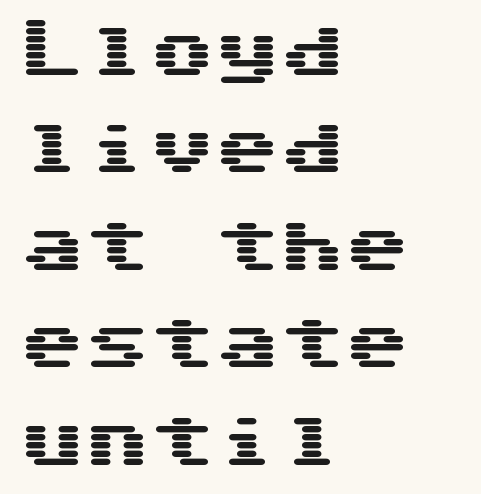
The horizontal fit of the characters is conventional and even. Normally led — the rows are evenly, conventionally spaced. All the whitespace from short lines collects on the right. No word sits above an underline.
